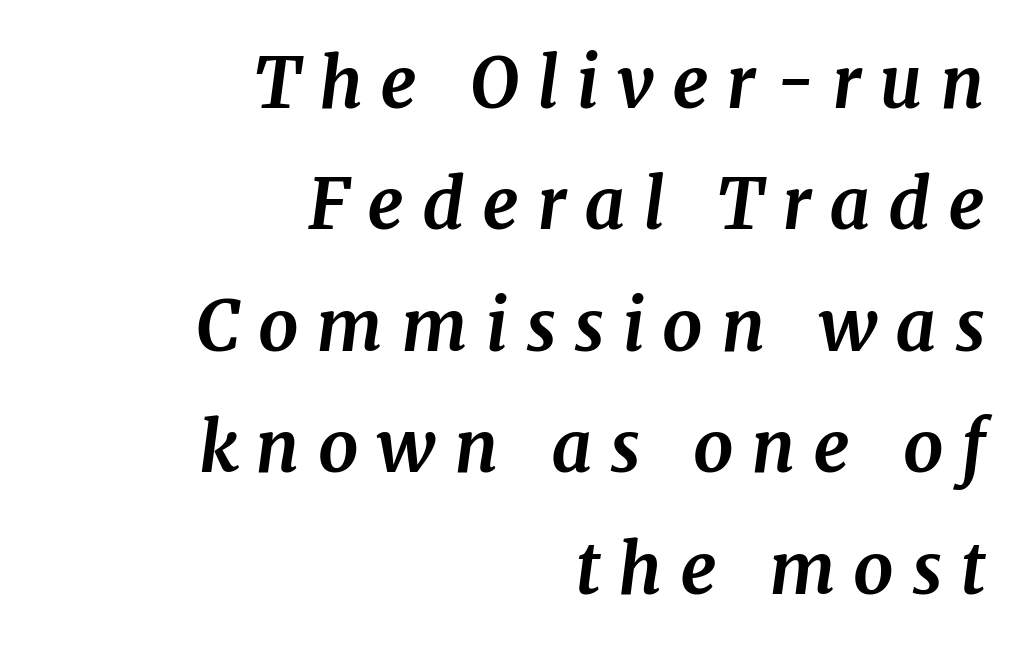
The image shows 71 px bold serif type, italic (leaning right); set right-aligned, line spacing 1.71x, unusually wide letter spacing (+0.25 em), not underlined; medium stroke contrast and a medium x-height.
